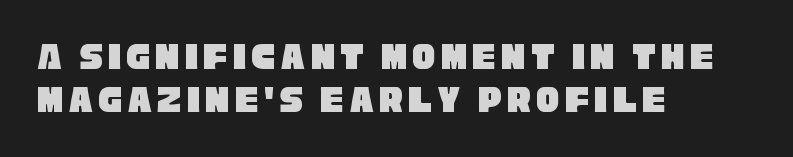
Alignment: flush left. Type without underlining. The block of text is dense from top to bottom, with scant space between rows. Does the type have serifs? No, each stem ends abruptly.
